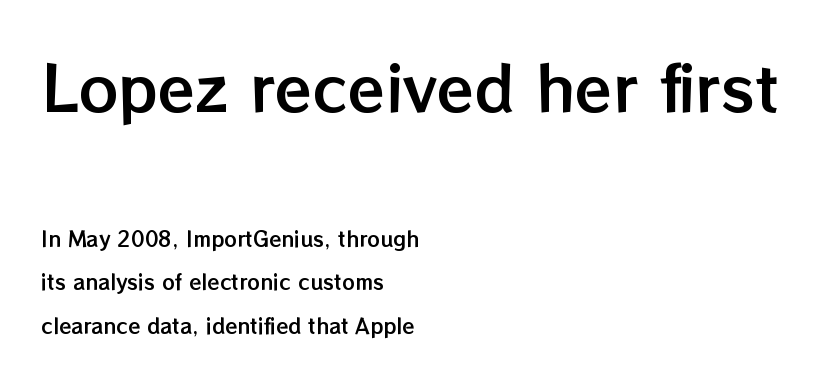
Q: Is the text italic (slanted)? A: No, it is upright.
Q: Is the text underlined? A: No.
Q: How is the paragraph aligned? A: Left-aligned.
Q: Is the spacing between letters normal or unusually wide? A: Normal.
Q: Is the spacing between lines tight, normal or loose? A: Loose.
Q: Which block of text is set in a larger size, the first (top) or the second (bottom)? A: The first (top) one.
Q: Width (condensed, normal, or wide)? A: Normal.
Q: Stroke contrast? A: Low.
Q: x-height? A: Medium.
Q: Monospaced? A: No.
